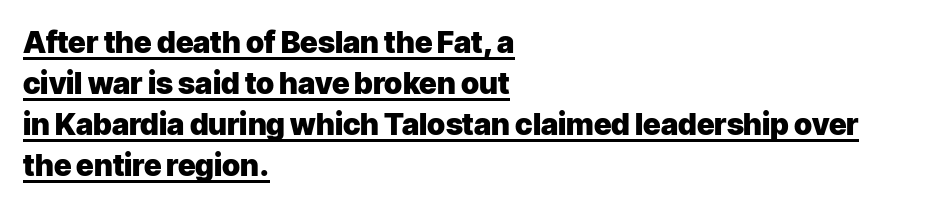
The image shows 30 px heavy sans-serif type, upright; set left-aligned, normal line spacing (1.37x), normal letter spacing, underlined; low stroke contrast and a medium x-height.
